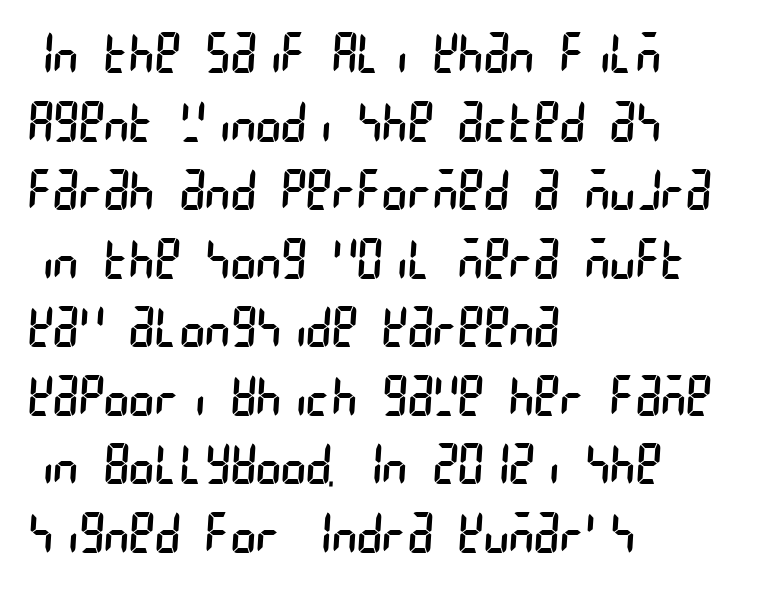
Q: Is the text bold? A: No.
Q: Is the typeface a serif or a sans-serif typeface? A: Sans-serif.
Q: Is the text underlined? A: No.
Q: How is the paragraph aligned? A: Left-aligned.
Q: Is the spacing between letters normal or unusually wide? A: Normal.
Q: Is the spacing between lines tight, normal or loose? A: Normal.
Q: Width (condensed, normal, or wide)? A: Condensed.
Q: Stroke contrast? A: Low.
Q: x-height? A: Large.
